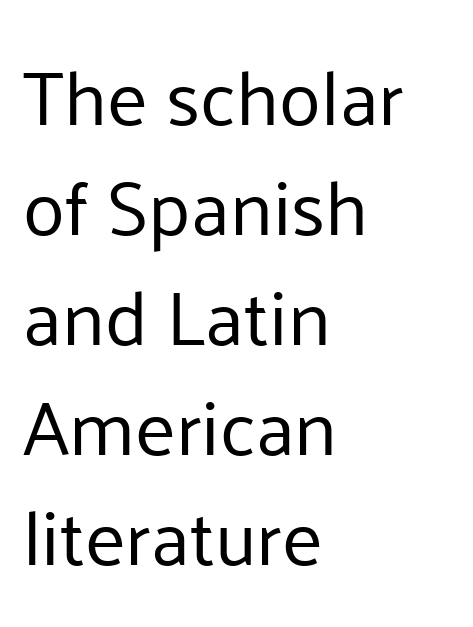
The image shows 77 px regular-weight sans-serif type, upright; set left-aligned, normal line spacing (1.43x), normal letter spacing, not underlined; low stroke contrast and a medium x-height.
